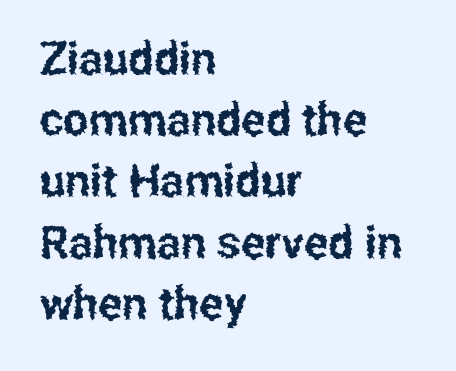
In terms of leading, this rendering sits right in the middle. This is the regular roman posture of the typeface. Examine the stroke ends and you'll find no serifs. Character widths vary here, with narrow letters taking less room than wide ones.
